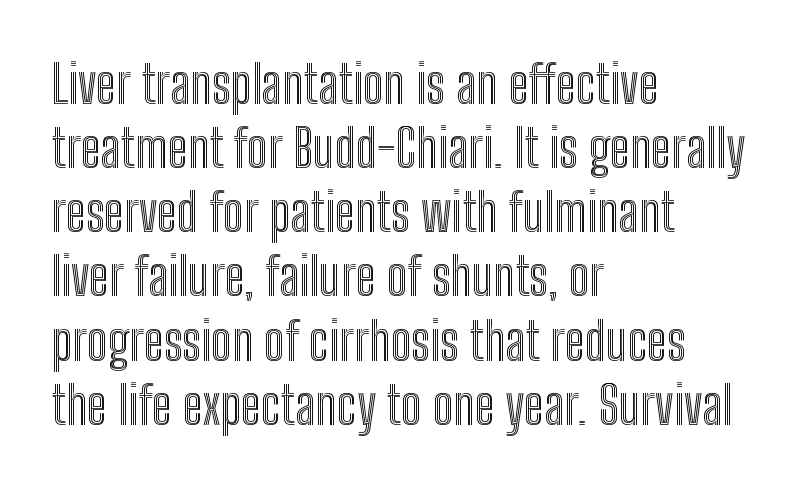
The image shows 53 px condensed type, upright; set left-aligned, line spacing 1.21x, normal letter spacing, not underlined; a medium x-height.
